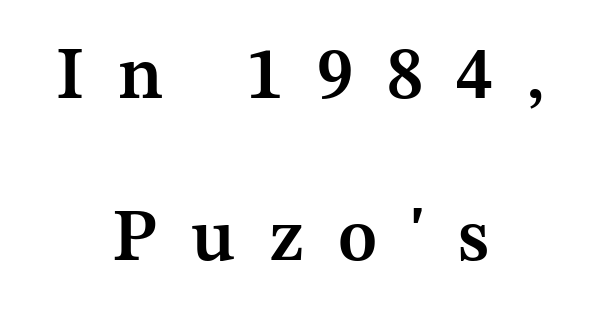
Q: Is the text bold? A: Semi-bold.
Q: Is the text italic (slanted)? A: No, it is upright.
Q: Is the typeface a serif or a sans-serif typeface? A: Serif.
Q: Is the text underlined? A: No.
Q: How is the paragraph aligned? A: Centered.
Q: Is the spacing between letters normal or unusually wide? A: Unusually wide.
Q: Is the spacing between lines tight, normal or loose? A: Loose.
Q: Width (condensed, normal, or wide)? A: Normal.
Q: Stroke contrast? A: Medium.
Q: x-height? A: Medium.
Q: Monospaced? A: No.
